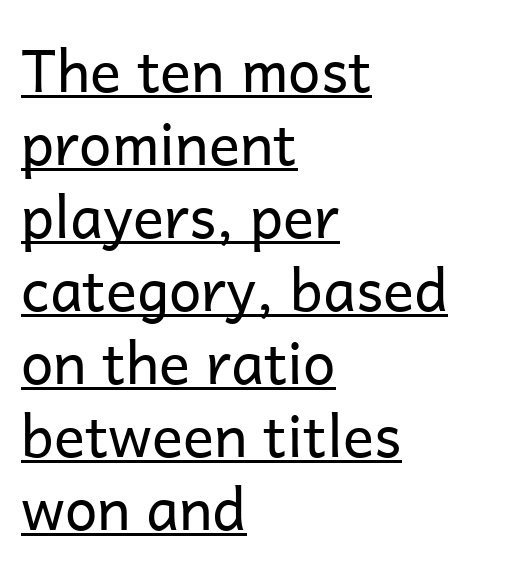
Q: Is the text bold? A: No.
Q: Is the text italic (slanted)? A: No, it is upright.
Q: Is the typeface a serif or a sans-serif typeface? A: Sans-serif.
Q: Is the text underlined? A: Yes.
Q: How is the paragraph aligned? A: Left-aligned.
Q: Is the spacing between letters normal or unusually wide? A: Normal.
Q: Is the spacing between lines tight, normal or loose? A: Normal.
Q: Width (condensed, normal, or wide)? A: Normal.
Q: Stroke contrast? A: Low.
Q: x-height? A: Medium.
Q: Monospaced? A: No.
